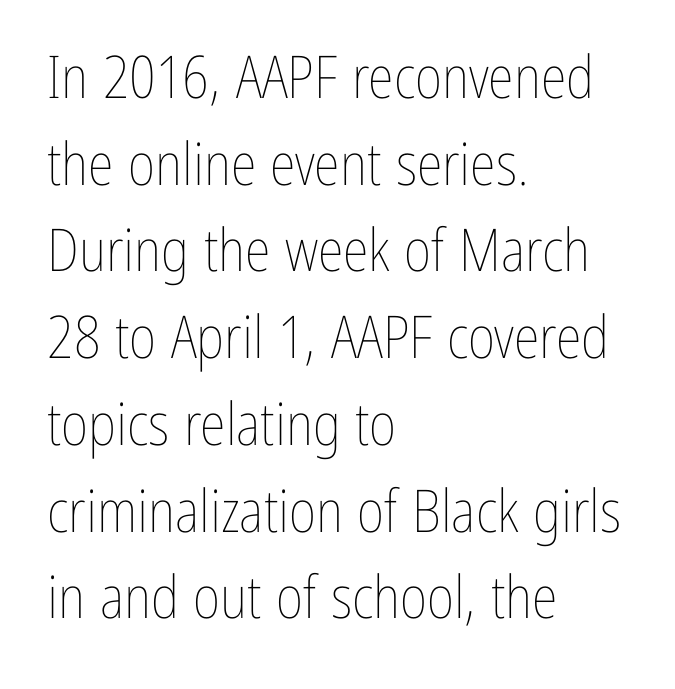
Q: Is the text bold? A: No.
Q: Is the text italic (slanted)? A: No, it is upright.
Q: Is the text underlined? A: No.
Q: How is the paragraph aligned? A: Left-aligned.
Q: Is the spacing between letters normal or unusually wide? A: Normal.
Q: Is the spacing between lines tight, normal or loose? A: Normal.
Q: Width (condensed, normal, or wide)? A: Condensed.
Q: Stroke contrast? A: Low.
Q: x-height? A: Medium.
Q: Monospaced? A: No.
